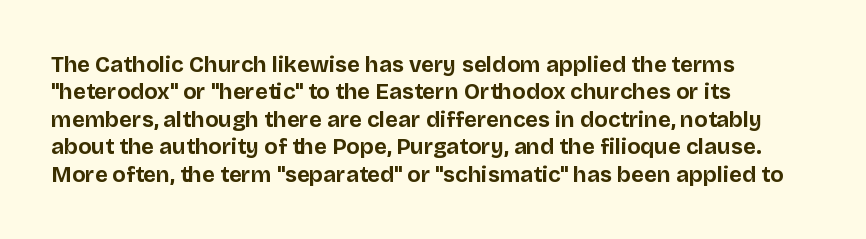
Q: Is the text bold? A: Yes.
Q: Is the text italic (slanted)? A: No, it is upright.
Q: Is the text underlined? A: No.
Q: How is the paragraph aligned? A: Left-aligned.
Q: Is the spacing between letters normal or unusually wide? A: Normal.
Q: Is the spacing between lines tight, normal or loose? A: Normal.
